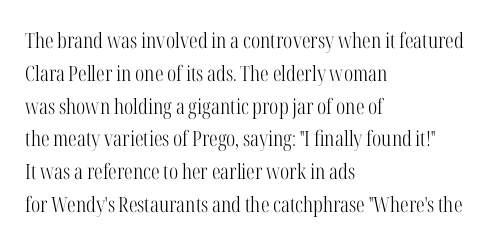
The image shows 21 px text type, upright; set left-aligned, normal line spacing (1.56x), normal letter spacing, not underlined.
